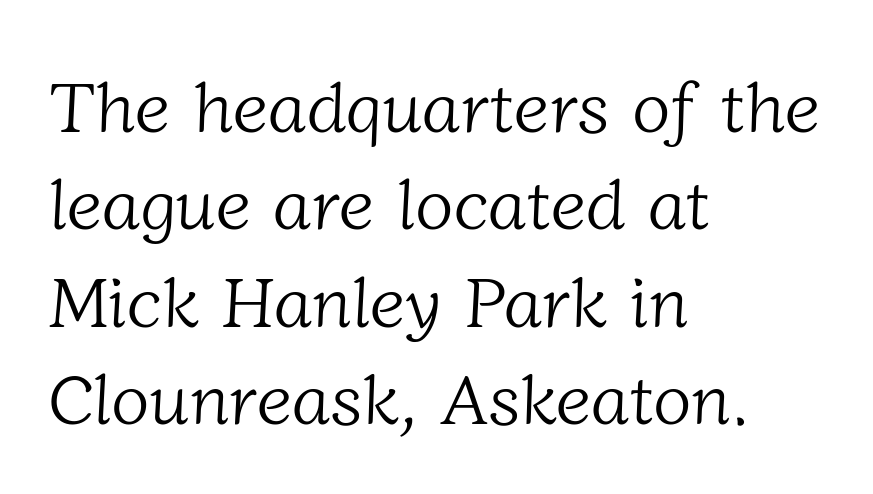
The image shows 71 px light serif type; set left-aligned, normal line spacing (1.37x), normal letter spacing, not underlined; low stroke contrast and a medium x-height.
